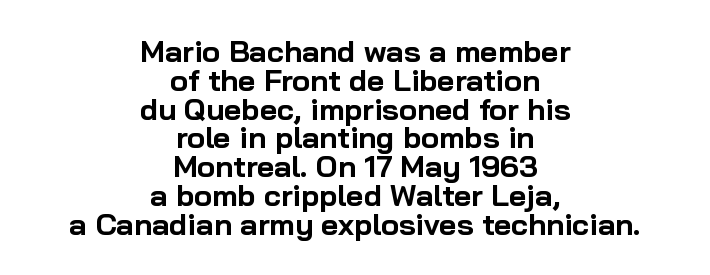
The image shows 30 px bold sans-serif type, upright; set centered, tight line spacing (0.96x), normal letter spacing, not underlined; low stroke contrast and a medium x-height.
